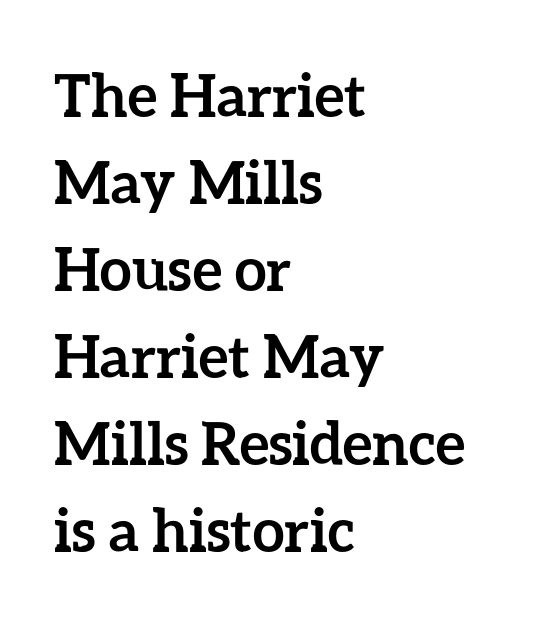
Q: Is the text bold? A: Yes.
Q: Is the text italic (slanted)? A: No, it is upright.
Q: Is the text underlined? A: No.
Q: How is the paragraph aligned? A: Left-aligned.
Q: Is the spacing between letters normal or unusually wide? A: Normal.
Q: Is the spacing between lines tight, normal or loose? A: Normal.
Q: Width (condensed, normal, or wide)? A: Normal.
Q: Stroke contrast? A: Low.
Q: x-height? A: Medium.
Q: Monospaced? A: No.
